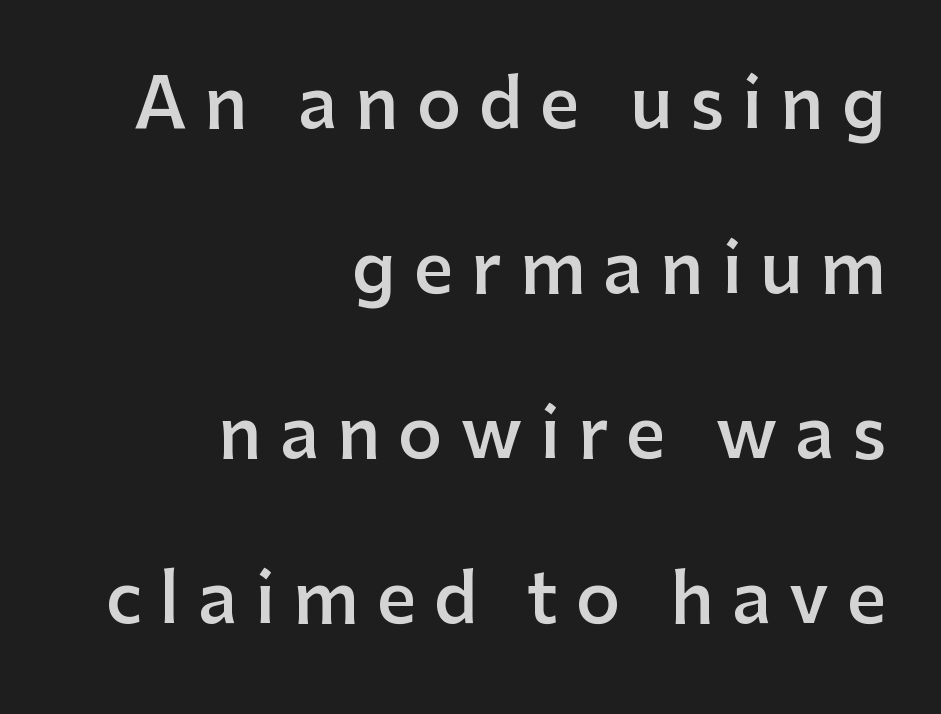
The line-height multiplier appears high, well above default. The paragraph has a hard right edge and a soft left edge. Varying glyph widths throughout — classic text-font behaviour. Glyph-to-glyph distance is far greater than everyday printed text. Ordinary non-slanted type is in use. Observe the absence of serifs on each vertical stroke in this sample.
